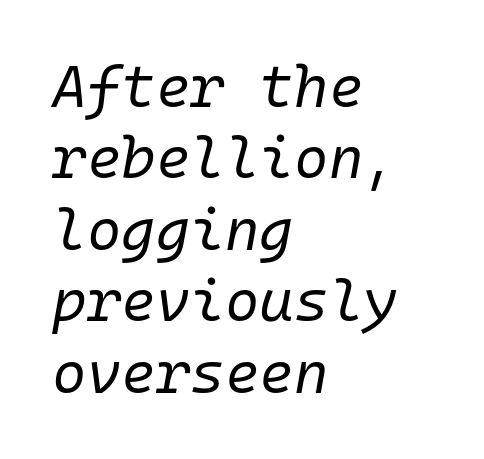
The image shows 59 px regular-weight type, italic (leaning right), monospaced; set left-aligned, line spacing 1.21x, normal letter spacing, not underlined; low stroke contrast and a medium x-height.
